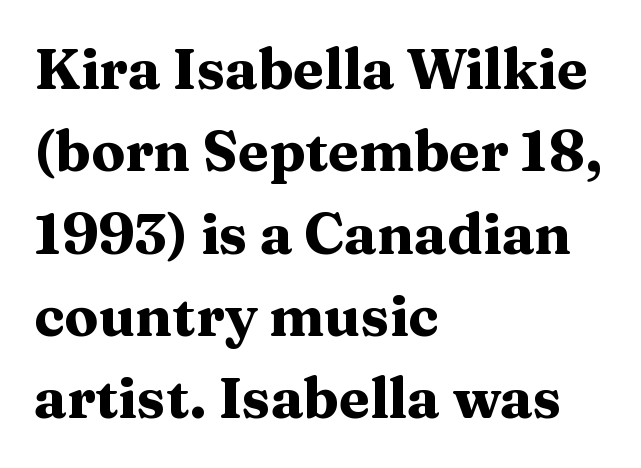
Q: Is the text bold? A: Yes.
Q: Is the text italic (slanted)? A: No, it is upright.
Q: Is the typeface a serif or a sans-serif typeface? A: Serif.
Q: Is the text underlined? A: No.
Q: How is the paragraph aligned? A: Left-aligned.
Q: Is the spacing between letters normal or unusually wide? A: Normal.
Q: Is the spacing between lines tight, normal or loose? A: Normal.
Q: Width (condensed, normal, or wide)? A: Wide.
Q: Stroke contrast? A: Medium.
Q: x-height? A: Medium.
Q: Monospaced? A: No.
